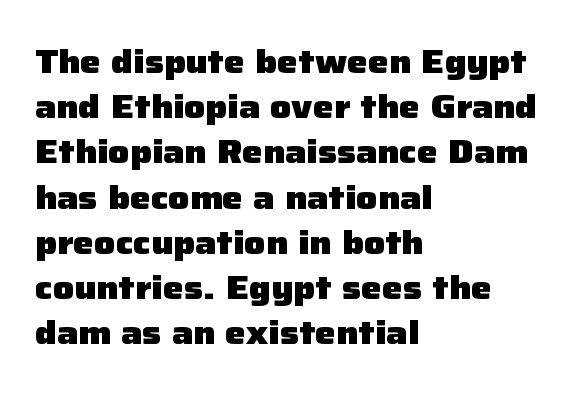
Q: Is the text bold? A: Yes.
Q: Is the text italic (slanted)? A: No, it is upright.
Q: Is the typeface a serif or a sans-serif typeface? A: Sans-serif.
Q: Is the text underlined? A: No.
Q: How is the paragraph aligned? A: Left-aligned.
Q: Is the spacing between letters normal or unusually wide? A: Normal.
Q: Is the spacing between lines tight, normal or loose? A: Normal.
Q: Width (condensed, normal, or wide)? A: Normal.
Q: Stroke contrast? A: Low.
Q: x-height? A: Medium.
Q: Monospaced? A: No.
